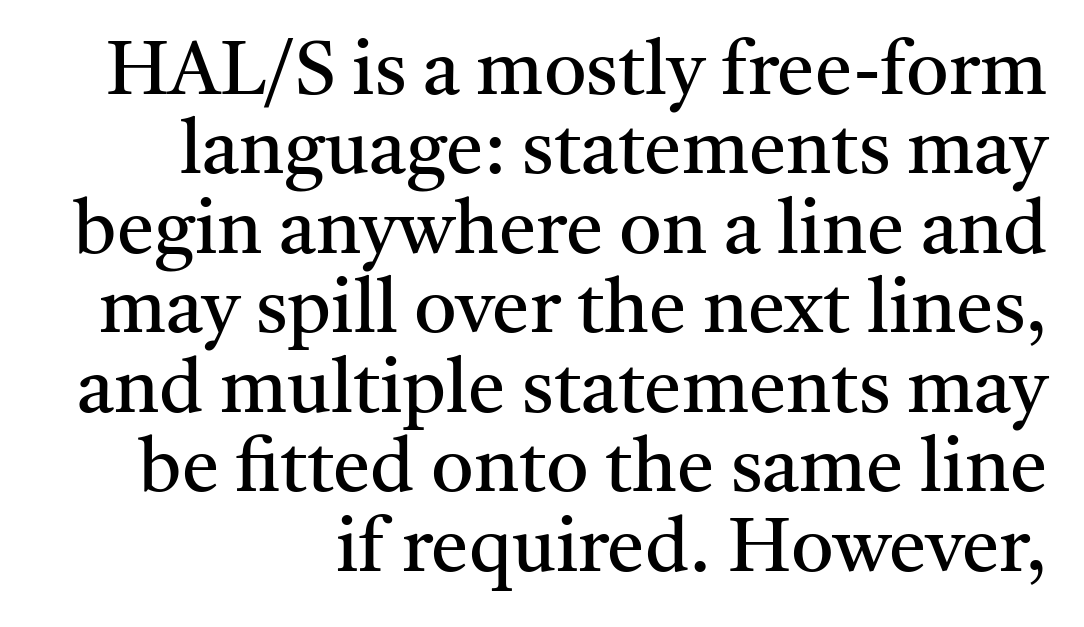
The image shows 75 px regular-weight serif type, upright; set right-aligned, tight line spacing (1.06x), normal letter spacing, not underlined; medium stroke contrast and a medium x-height.
